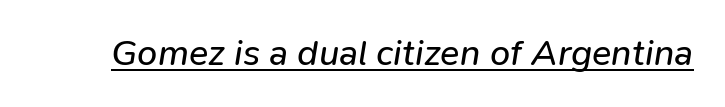
Q: Is the text bold? A: No.
Q: Is the text italic (slanted)? A: Yes, it leans right by about 9 degrees.
Q: Is the text underlined? A: Yes.
Q: Is the spacing between letters normal or unusually wide? A: Normal.
Q: Width (condensed, normal, or wide)? A: Normal.
Q: Stroke contrast? A: Low.
Q: x-height? A: Medium.
Q: Monospaced? A: No.
